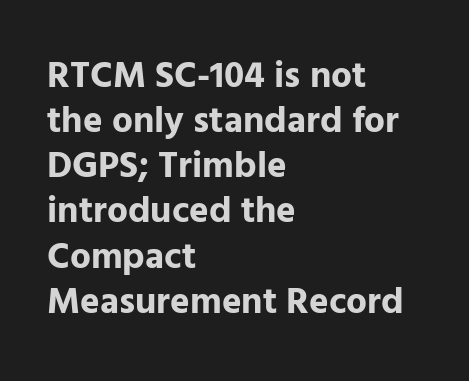
The image shows 37 px bold sans-serif type, upright; set left-aligned, line spacing 1.22x, normal letter spacing, not underlined; low stroke contrast and a medium x-height.
